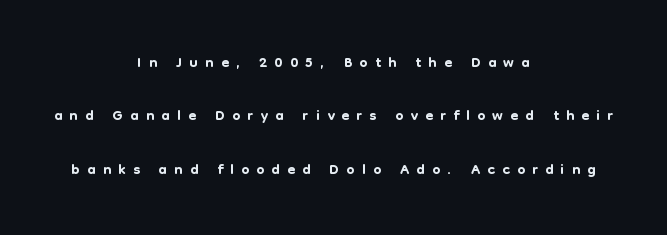
The image shows 23 px text type, upright; set centered, loose line spacing (2.32x), unusually wide letter spacing (+0.31 em), not underlined.
